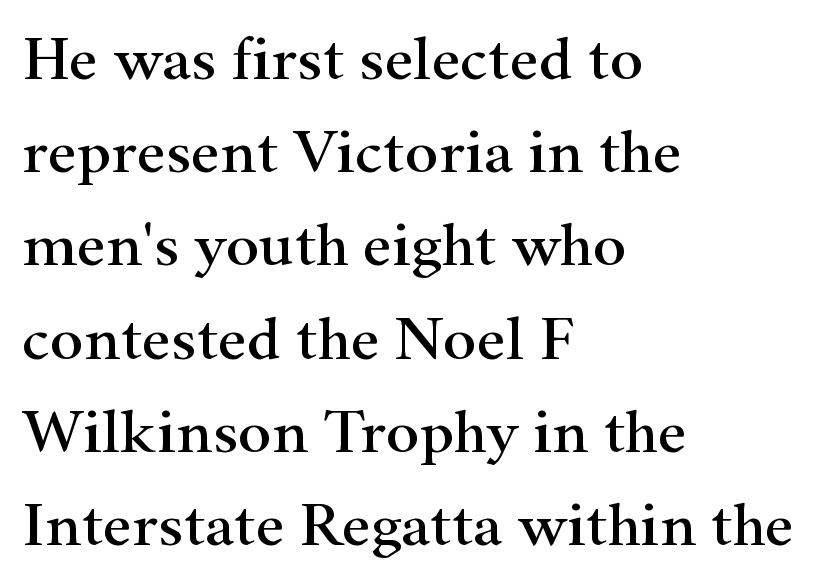
Q: Is the text italic (slanted)? A: No, it is upright.
Q: Is the typeface a serif or a sans-serif typeface? A: Serif.
Q: Is the text underlined? A: No.
Q: How is the paragraph aligned? A: Left-aligned.
Q: Is the spacing between letters normal or unusually wide? A: Normal.
Q: Is the spacing between lines tight, normal or loose? A: Normal.
Q: Width (condensed, normal, or wide)? A: Wide.
Q: Stroke contrast? A: High.
Q: x-height? A: Small.
Q: Monospaced? A: No.
